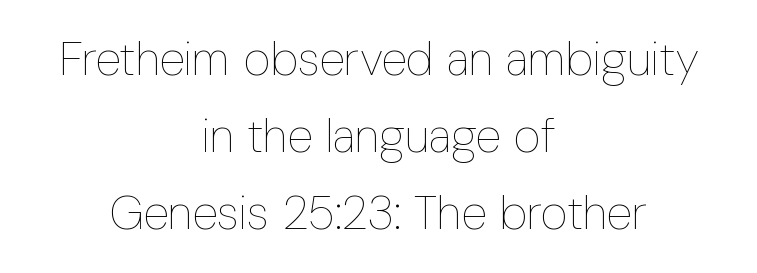
The image shows 47 px thin, condensed type, upright; set centered, normal line spacing (1.64x), normal letter spacing, not underlined; low stroke contrast and a medium x-height.
